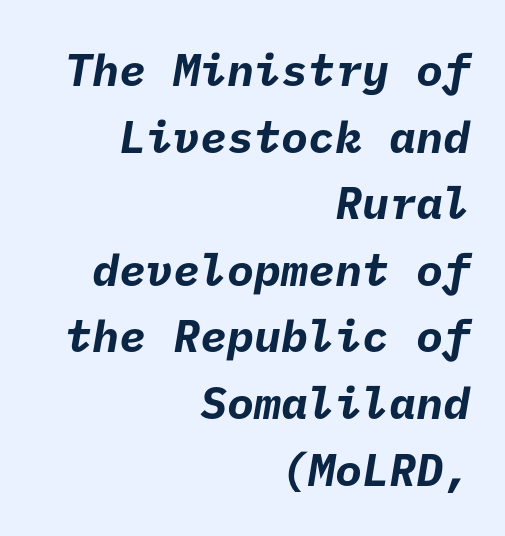
The image shows 45 px bold sans-serif type; set right-aligned, normal line spacing (1.48x), normal letter spacing, not underlined; low stroke contrast and a medium x-height.
